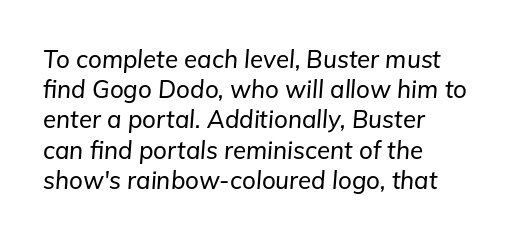
Q: Is the text italic (slanted)? A: Yes, it leans right by about 5 degrees.
Q: Is the text underlined? A: No.
Q: How is the paragraph aligned? A: Left-aligned.
Q: Is the spacing between letters normal or unusually wide? A: Normal.
Q: Is the spacing between lines tight, normal or loose? A: Normal.
